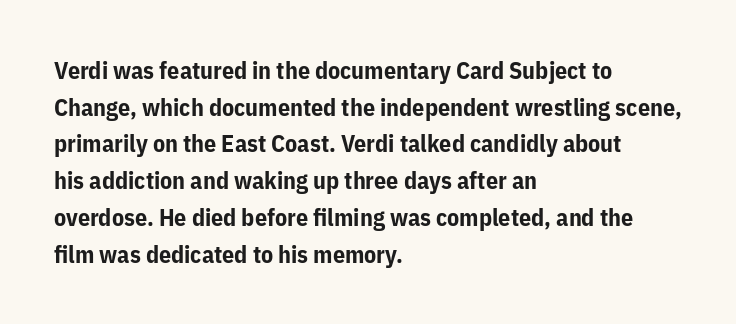
The image shows 24 px bold type, upright; set left-aligned, normal line spacing (1.53x), normal letter spacing, not underlined.
